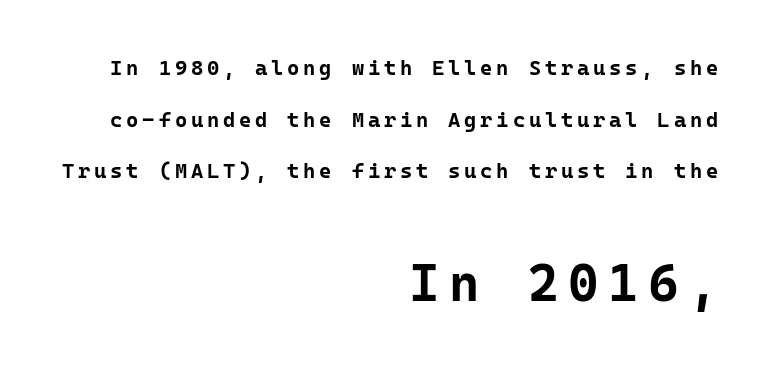
The image shows 52 px bold sans-serif type, upright, monospaced; set right-aligned, loose line spacing (2.46x), not underlined; the second (bottom) block is 2.48x larger; low stroke contrast and a medium x-height.
